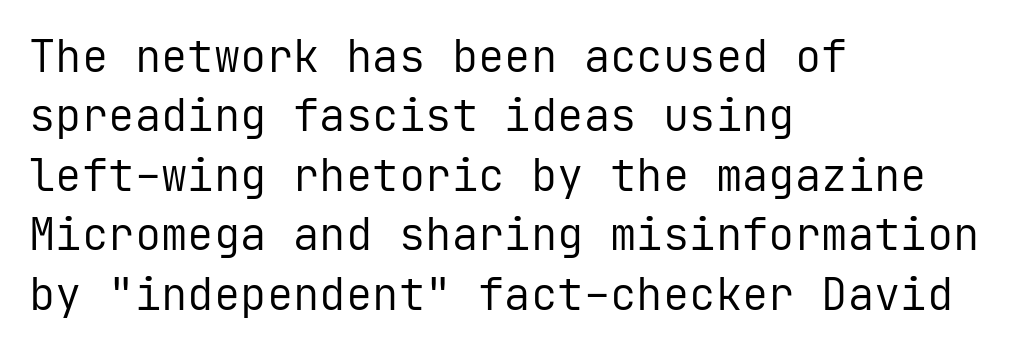
In terms of posture, this sample is upright. These lines are rendered in a fixed-pitch font. Stems here are at most as thick as an everyday book face. Whoever set this chose a conventional vertical rhythm. Type style note: lacks serifs. If you drew a ruler down the left edge, every line would touch it.
